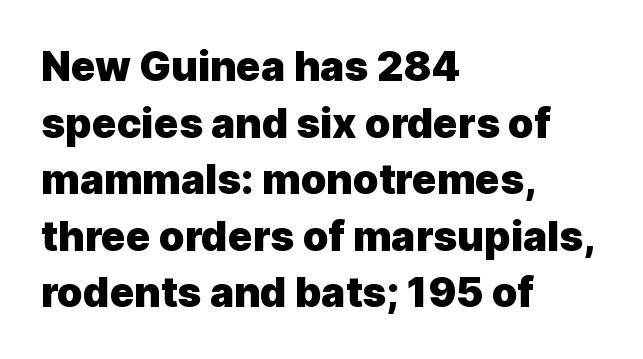
The image shows 41 px heavy sans-serif type, upright; set left-aligned, normal line spacing (1.38x), normal letter spacing, not underlined; a medium x-height.
